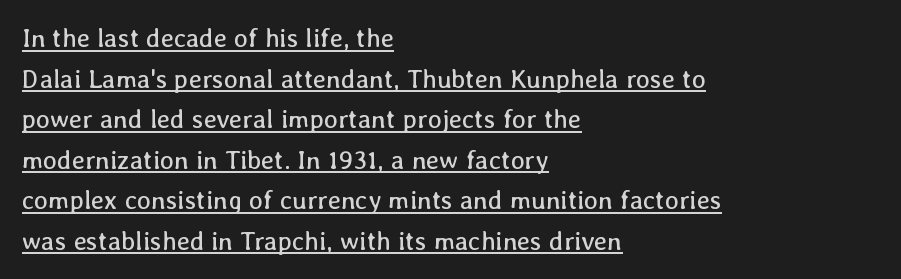
{"italic": "no", "bold": "no", "underline": "yes", "align": "left", "line_spacing": "normal", "line_spacing_ratio": 1.56, "letter_spacing": "normal", "letter_spacing_em": 0.0, "glyph_px": 26}
